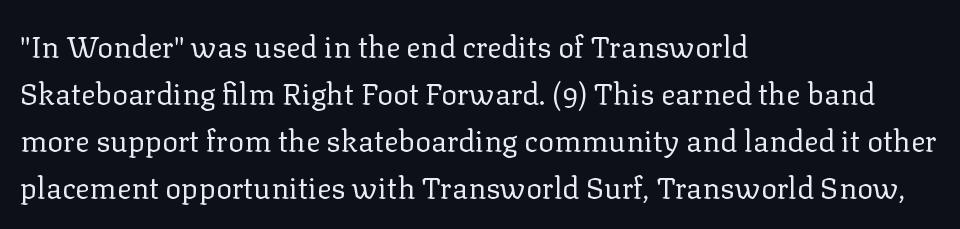
The image shows 30 px regular-weight serif type, upright; set left-aligned, normal line spacing (1.57x), normal letter spacing, not underlined; low stroke contrast and a medium x-height.
